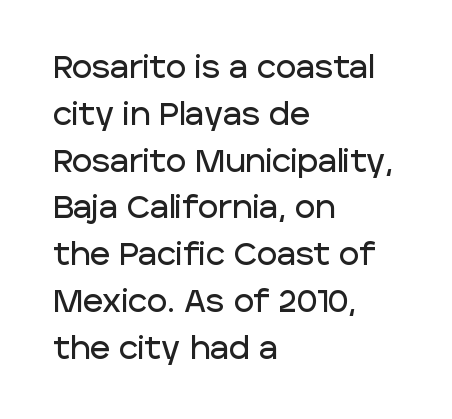
Teacher's note: observe the even left margin — that is flush-left alignment. Observe the absence of serifs on each vertical stroke in this sample. Unlike italic type, these characters show no tilt at all. This rendering leaves character spacing at its baseline value. Each row of text sits above clean, open space. These lines are rendered in a variable-pitch font.
